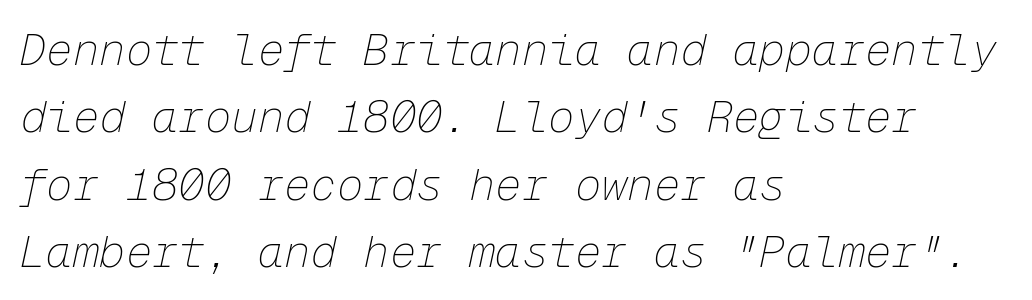
Q: Is the text bold? A: No.
Q: Is the text italic (slanted)? A: Yes, it leans right by about 12 degrees.
Q: Is the text underlined? A: No.
Q: How is the paragraph aligned? A: Left-aligned.
Q: Is the spacing between letters normal or unusually wide? A: Normal.
Q: Is the spacing between lines tight, normal or loose? A: Normal.
Q: Width (condensed, normal, or wide)? A: Normal.
Q: Stroke contrast? A: Low.
Q: x-height? A: Medium.
Q: Monospaced? A: Yes.
